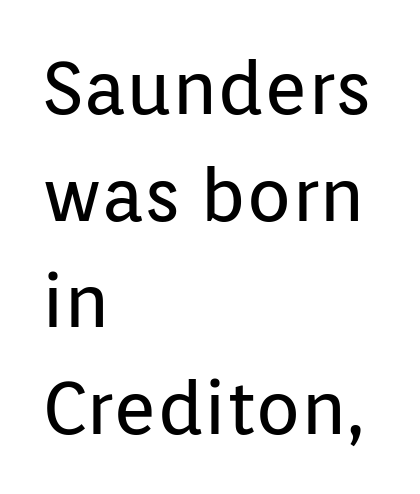
{"serif": "no", "italic": "no", "bold": "no", "weight": "regular", "width": "normal", "stroke_contrast": "low", "x_height": "medium", "monospaced": "no", "underline": "no", "align": "left", "line_spacing": "normal", "line_spacing_ratio": 1.44, "letter_spacing": "normal", "letter_spacing_em": 0.0, "glyph_px": 74}
